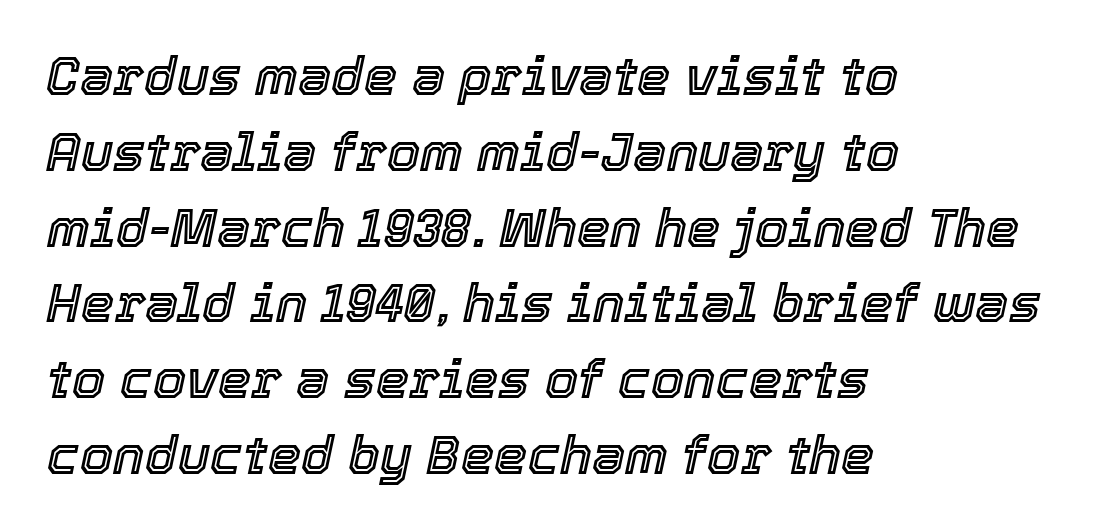
The image shows 53 px text type, italic (leaning right); set left-aligned, normal line spacing (1.43x), normal letter spacing, not underlined; a medium x-height.
